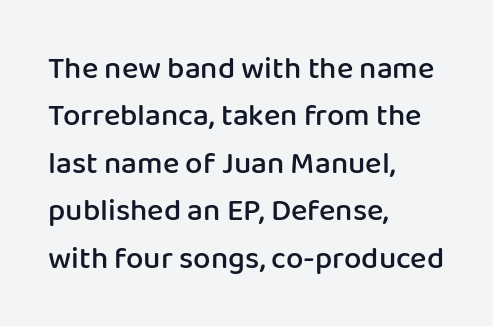
Ascenders rise straight up at ninety degrees. The strokes are fattened partway — semibold, not bold. Character widths vary here, with narrow letters taking less room than wide ones. No word sits above an underline.
